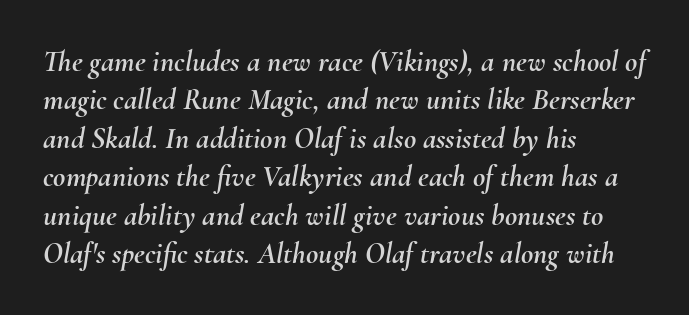
The image shows 30 px text type, italic (leaning right); set left-aligned, normal line spacing (1.28x), normal letter spacing, not underlined; medium stroke contrast and a small x-height.
